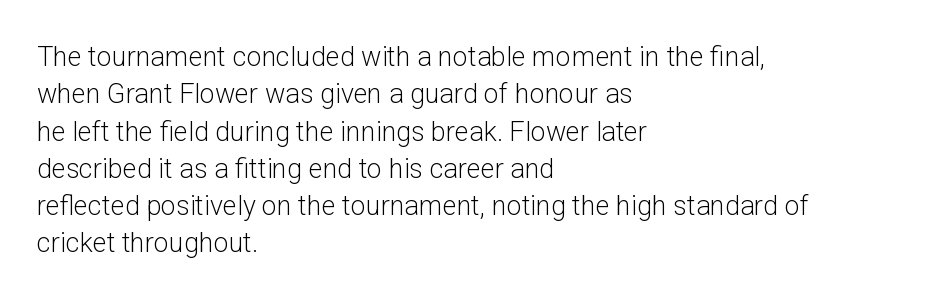
{"italic": "no", "bold": "no", "underline": "no", "align": "left", "line_spacing": "normal", "line_spacing_ratio": 1.38, "letter_spacing": "normal", "letter_spacing_em": 0.0, "glyph_px": 27}
